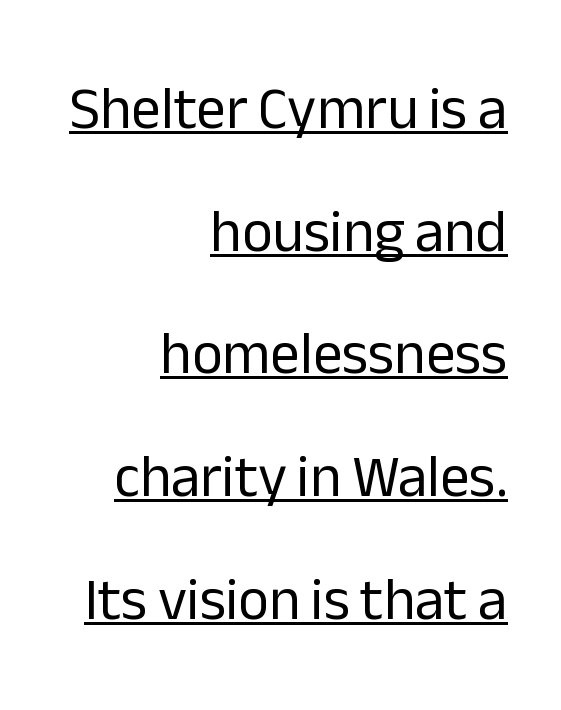
The letters advance in unequal steps, a hallmark of proportional type. The strokes carry an ordinary text weight at most. Honestly, the underline is the first thing you notice here. Stroke terminals: plain, sans-serif. This rendering uses right alignment, leaving the left contour irregular.
